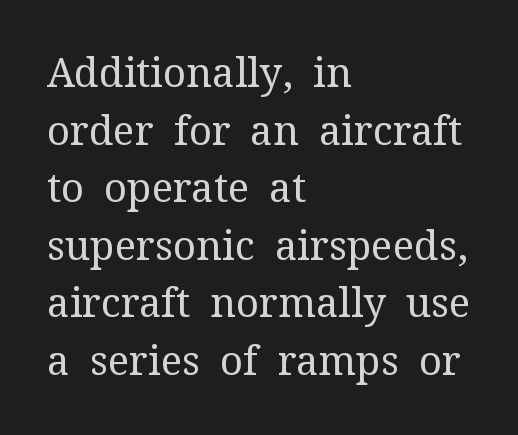
Q: Is the text bold? A: No.
Q: Is the text italic (slanted)? A: No, it is upright.
Q: Is the typeface a serif or a sans-serif typeface? A: Serif.
Q: Is the text underlined? A: No.
Q: How is the paragraph aligned? A: Left-aligned.
Q: Is the spacing between letters normal or unusually wide? A: Normal.
Q: Is the spacing between lines tight, normal or loose? A: Normal.
Q: Width (condensed, normal, or wide)? A: Normal.
Q: Stroke contrast? A: Medium.
Q: x-height? A: Medium.
Q: Monospaced? A: No.
